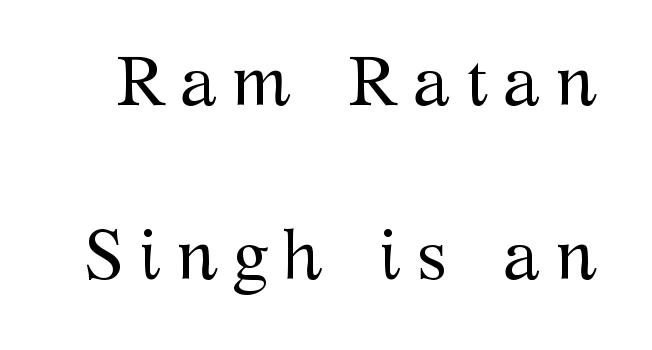
{"serif": "yes", "italic": "no", "bold": "no", "weight": "regular", "width": "normal", "stroke_contrast": "medium", "x_height": "medium", "monospaced": "no", "underline": "no", "line_spacing": "loose", "line_spacing_ratio": 2.49, "letter_spacing": "wide", "letter_spacing_em": 0.21, "glyph_px": 70}
